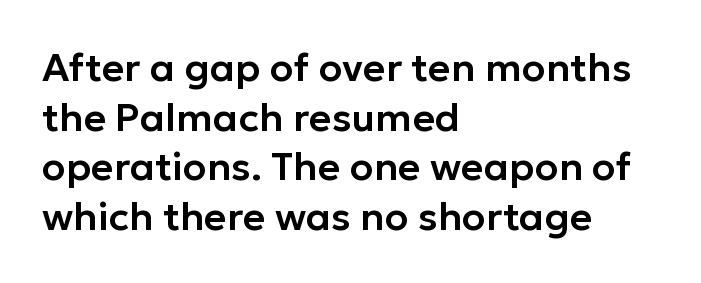
Lines of text with bare space underneath. A roman cut, with each character standing at attention. This block has exactly the height ordinary leading produces. The compositor pushed each line to the left boundary. Default kerning and tracking; the words read as compact shapes.
